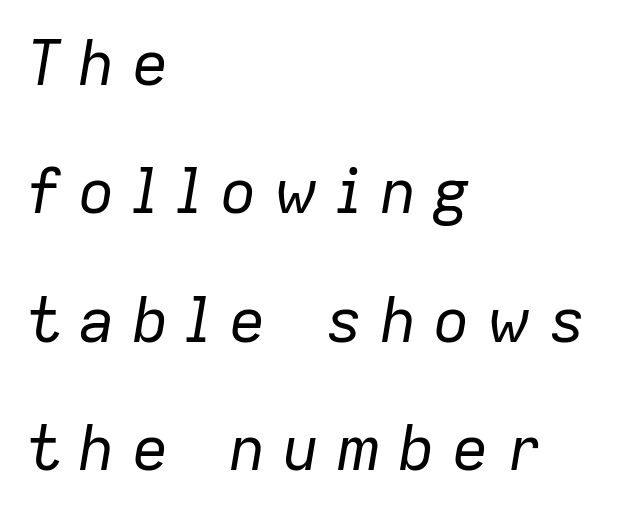
Whoever set this chose breathing room over compactness in the vertical rhythm. In CSS terms this would be text-align: left. You could not count columns in this text — the font is proportionally spaced. The tracking jumps out immediately: characters are airy and widely separated. Each row of text sits above clean, open space. Yep, that's italic — everything's leaning.
